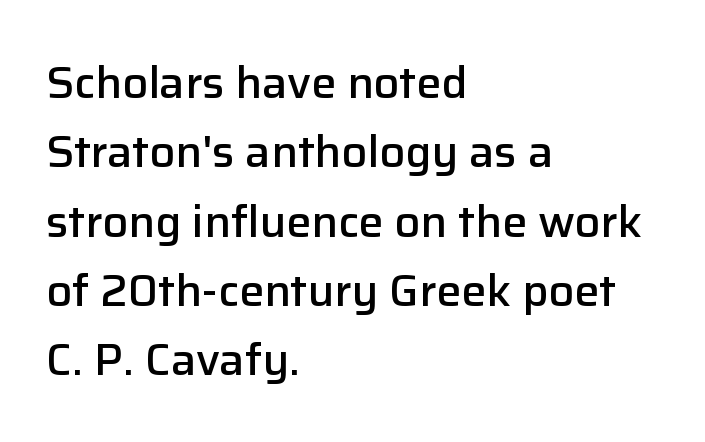
Emphasis by weight is partial: semibold. Do the letters lean? They stand straight. Character widths vary here, with narrow letters taking less room than wide ones. Spacing between characters is what you'd get straight out of the box.
